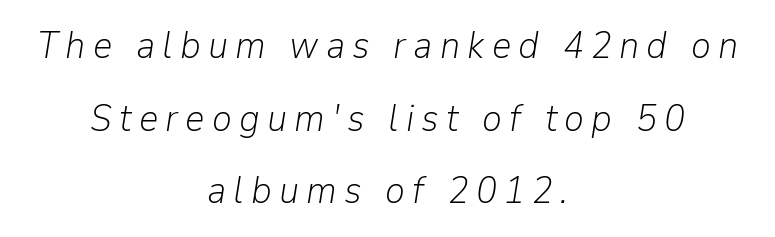
{"italic": "yes", "lean": "right", "slant_degrees": 9, "bold": "no", "weight": "light", "width": "normal", "stroke_contrast": "low", "x_height": "medium", "monospaced": "no", "underline": "no", "align": "center", "line_spacing": "loose", "line_spacing_ratio": 1.91, "glyph_px": 38}
